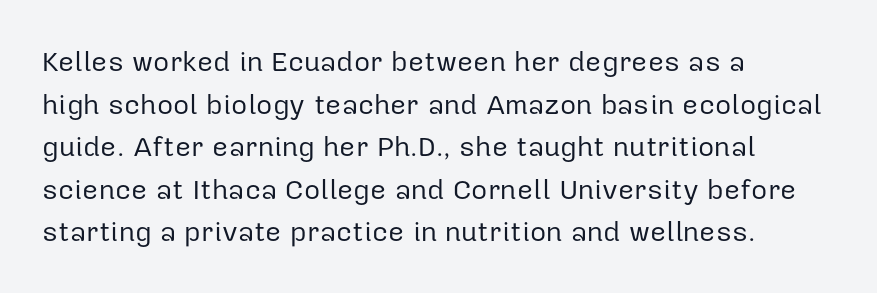
{"serif": "no", "italic": "no", "bold": "no", "weight": "regular", "width": "normal", "stroke_contrast": "low", "x_height": "medium", "monospaced": "no", "underline": "no", "align": "left", "line_spacing": "normal", "line_spacing_ratio": 1.52, "letter_spacing": "normal", "letter_spacing_em": 0.0, "glyph_px": 28}
